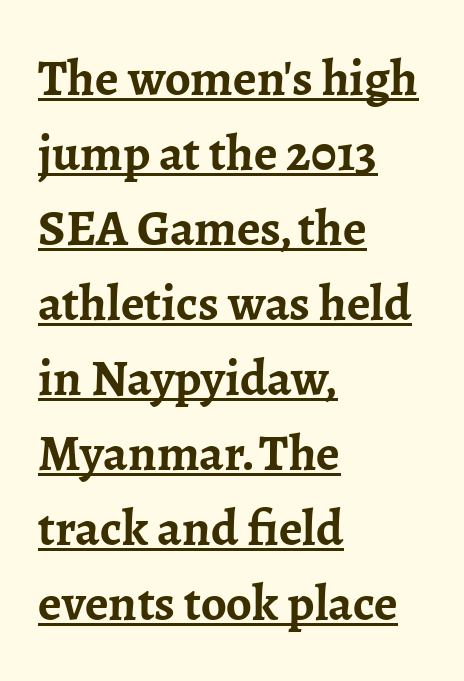
The image shows 51 px semibold serif type, upright; set left-aligned, normal line spacing (1.47x), normal letter spacing, underlined; low stroke contrast and a medium x-height.
